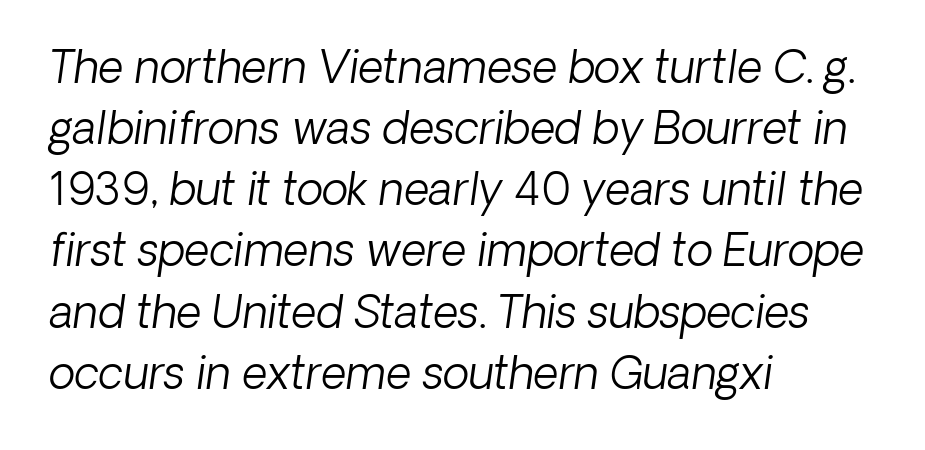
Compared with ordinary roman type, these characters are visibly tilted. Is the type heavy? It reads as light-to-regular instead. The passage shown is typed in a proportional face where columns would drift. Default kerning and tracking; the words read as compact shapes. The words here are not underlined.
